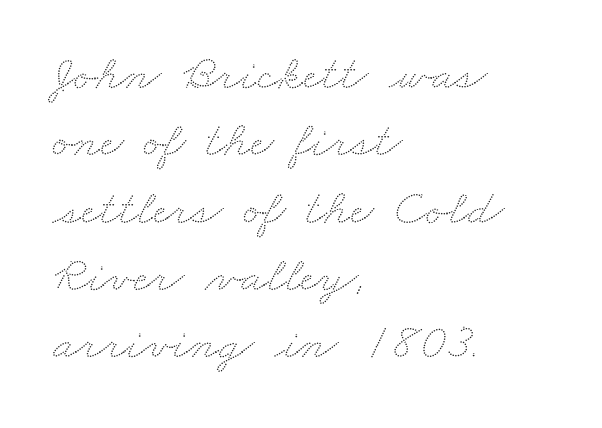
The image shows 51 px wide type; set left-aligned, normal line spacing (1.32x), normal letter spacing, not underlined; low stroke contrast and a small x-height.
